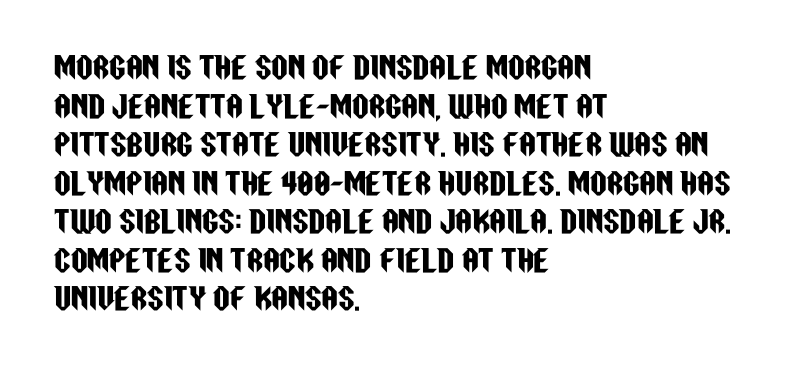
Q: Is the text italic (slanted)? A: No, it is upright.
Q: Is the typeface a serif or a sans-serif typeface? A: Sans-serif.
Q: Is the text underlined? A: No.
Q: How is the paragraph aligned? A: Left-aligned.
Q: Is the spacing between letters normal or unusually wide? A: Normal.
Q: Is the spacing between lines tight, normal or loose? A: Normal.
Q: Width (condensed, normal, or wide)? A: Condensed.
Q: Stroke contrast? A: Low.
Q: x-height? A: Large.
Q: Monospaced? A: No.
